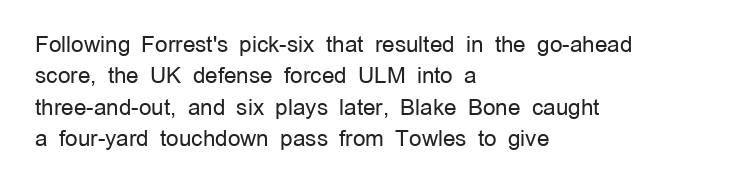
The line-height multiplier appears to be the usual default. The ragged edge is on the right, which tells us the setting is flush left. A typesetter would mark this as roman, not italic. This sample uses plain, unmodified letter spacing. No letter is thick-stroked: the sample isn't bold.
